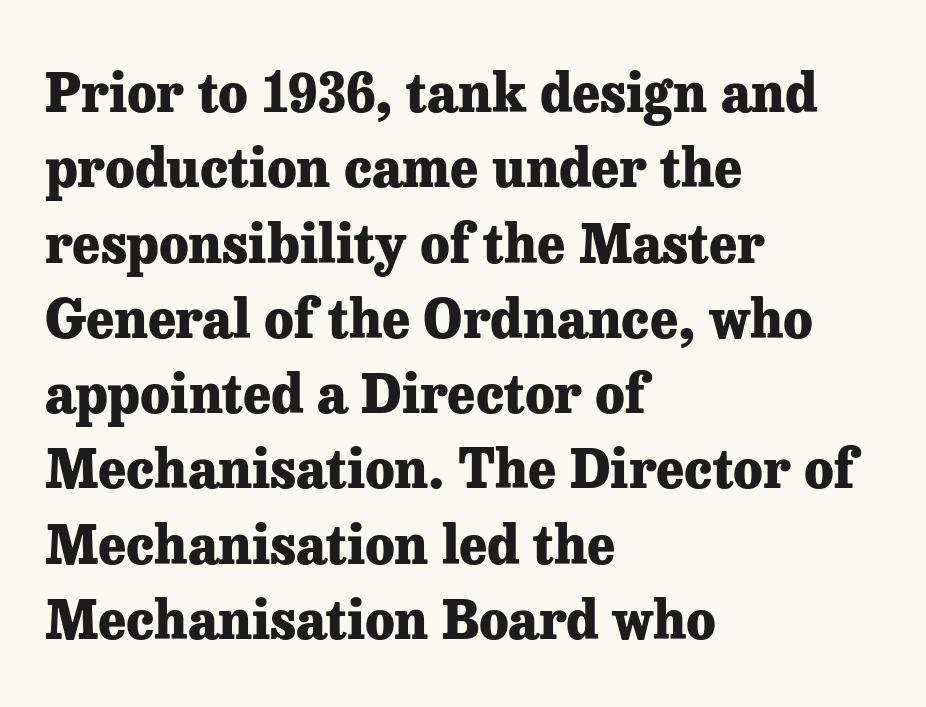
If you drew a line through each stem, it would be perfectly vertical. The setting favours the left margin, as ordinary paragraphs usually do. Anything drawn beneath the words? Only blank space. Bold? Absolutely — the strokes are thick and heavy. Here the designer chose a conventional face with non-uniform glyph widths.
